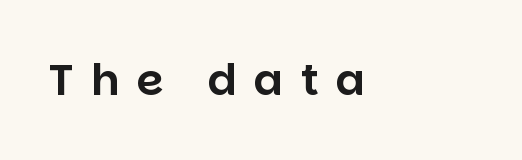
The image shows 43 px sans-serif type, upright; set left-aligned, unusually wide letter spacing (+0.4 em), not underlined; low stroke contrast and a large x-height.
